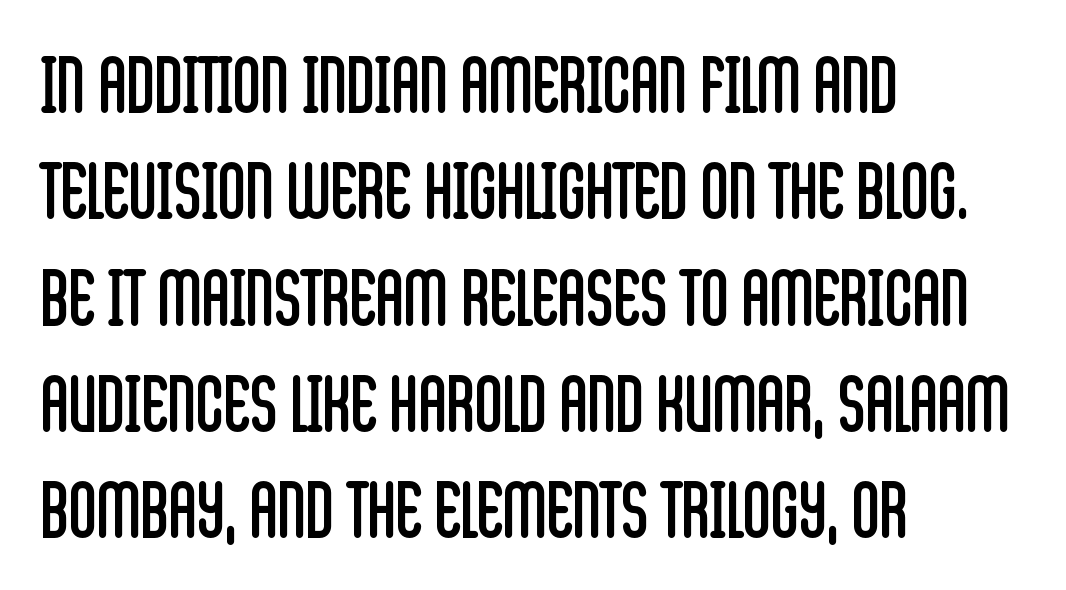
Default kerning and tracking; the words read as compact shapes. Line starts are locked; line ends wander. The weight tops out at a normal text grade. The strip under each line holds only bare page. These lines are rendered in a variable-pitch font.
